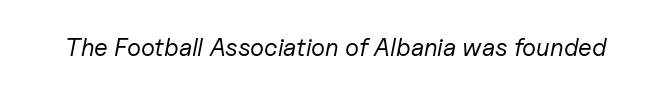
These lines keep a tight, regular rhythm from letter to letter. The area under the type is left untouched. Is the type heavy? It reads as light-to-regular instead. The rendering applies a slant to the glyphs.
